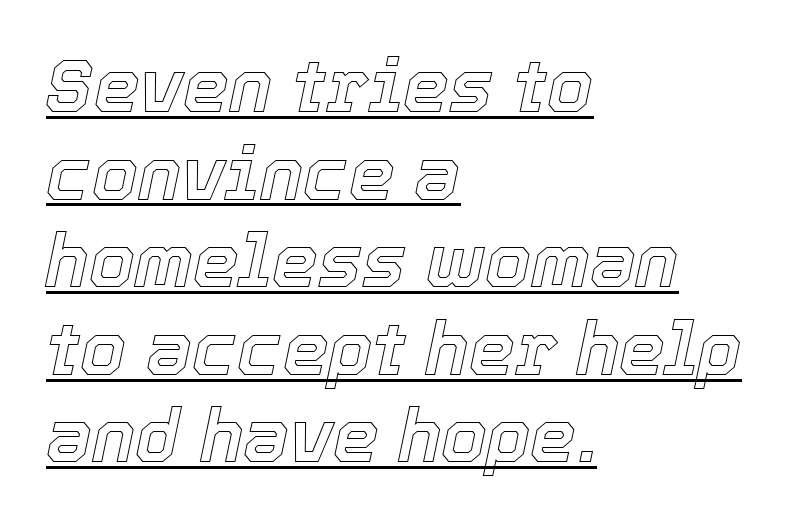
{"italic": "yes", "lean": "right", "slant_degrees": 12, "width": "normal", "x_height": "medium", "monospaced": "no", "underline": "yes", "align": "left", "line_spacing_ratio": 1.2, "letter_spacing": "normal", "letter_spacing_em": 0.0, "glyph_px": 73}
